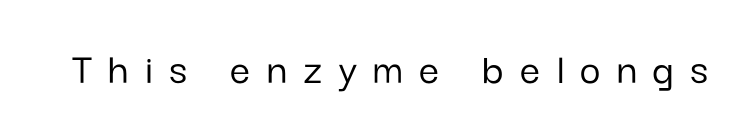
The image shows 45 px sans-serif type, upright; set unusually wide letter spacing (+0.36 em), not underlined; low stroke contrast and a medium x-height.
